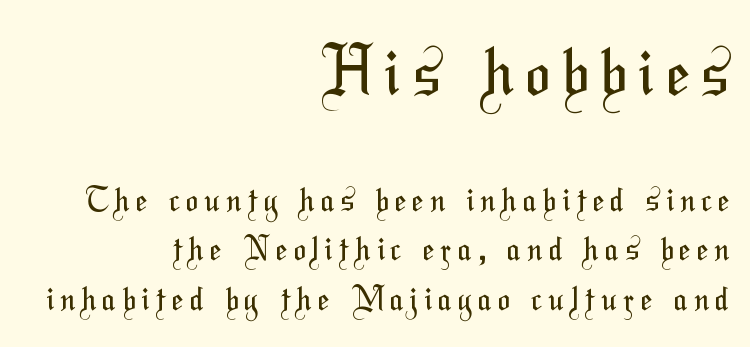
The image shows 65 px regular-weight, condensed sans-serif type; set right-aligned, normal line spacing (1.55x), unusually wide letter spacing (+0.21 em), not underlined; the first (top) block is 2.03x larger; medium stroke contrast and a medium x-height.
